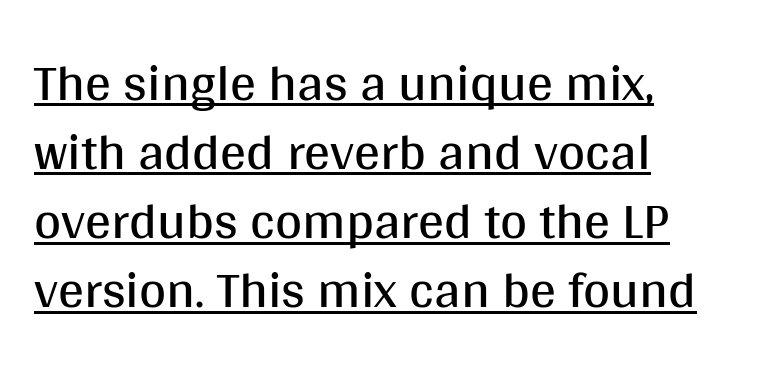
{"serif": "no", "italic": "no", "bold": "no", "weight": "regular", "width": "normal", "stroke_contrast": "medium", "x_height": "large", "monospaced": "no", "underline": "yes", "align": "left", "line_spacing": "normal", "line_spacing_ratio": 1.33, "letter_spacing": "normal", "letter_spacing_em": 0.0, "glyph_px": 52}
